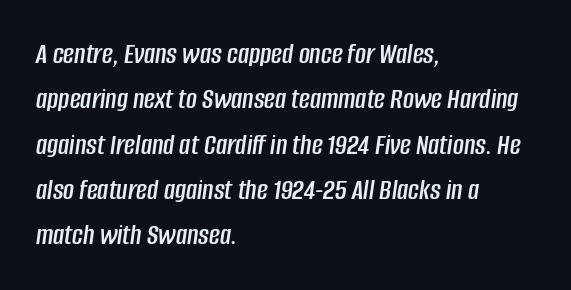
You could not count columns in this text — the font is proportionally spaced. The axis of the letterforms is tilted away from vertical. Quick note: underline off. Here the glyphs are tracked normally, forming tight word shapes. Each line starts at the same left margin while the right side varies.
